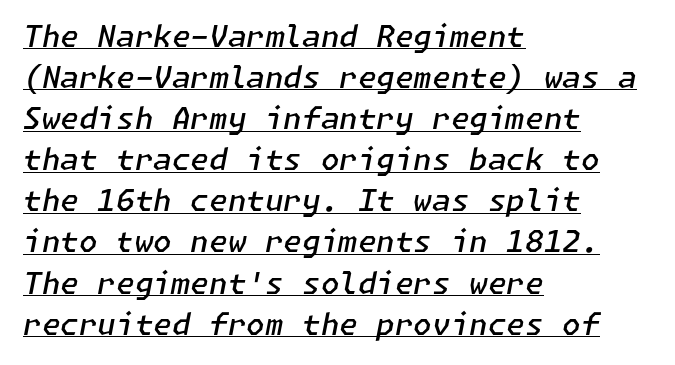
{"italic": "yes", "lean": "right", "slant_degrees": 11, "bold": "semi", "weight": "semibold", "width": "normal", "stroke_contrast": "low", "x_height": "medium", "underline": "yes", "align": "left", "line_spacing": "normal", "line_spacing_ratio": 1.37, "letter_spacing": "normal", "letter_spacing_em": 0.0, "glyph_px": 30}
